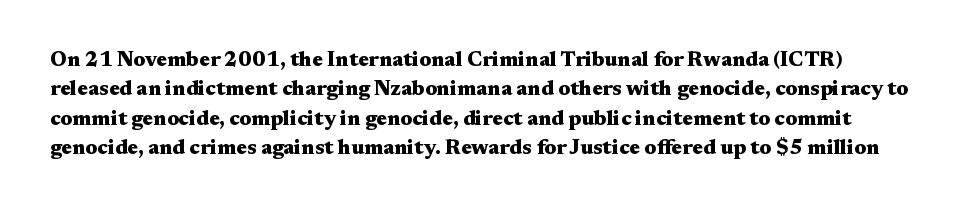
The image shows 21 px bold type, upright; set normal line spacing (1.4x), normal letter spacing, not underlined.
